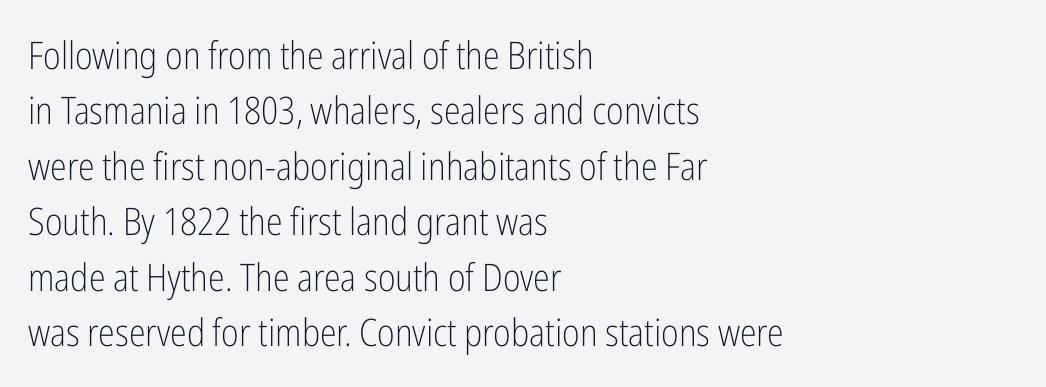
Q: Is the text bold? A: No.
Q: Is the text italic (slanted)? A: No, it is upright.
Q: Is the typeface a serif or a sans-serif typeface? A: Sans-serif.
Q: Is the text underlined? A: No.
Q: How is the paragraph aligned? A: Left-aligned.
Q: Is the spacing between letters normal or unusually wide? A: Normal.
Q: Is the spacing between lines tight, normal or loose? A: Normal.
Q: Width (condensed, normal, or wide)? A: Condensed.
Q: Stroke contrast? A: Low.
Q: x-height? A: Medium.
Q: Monospaced? A: No.
